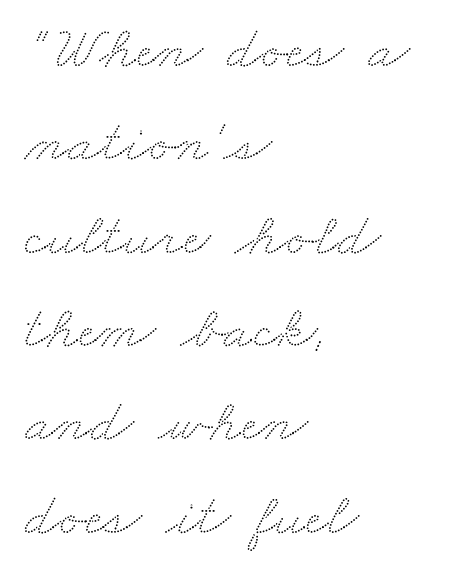
The image shows 61 px wide type; set left-aligned, normal line spacing (1.53x), normal letter spacing, not underlined; low stroke contrast and a small x-height.
